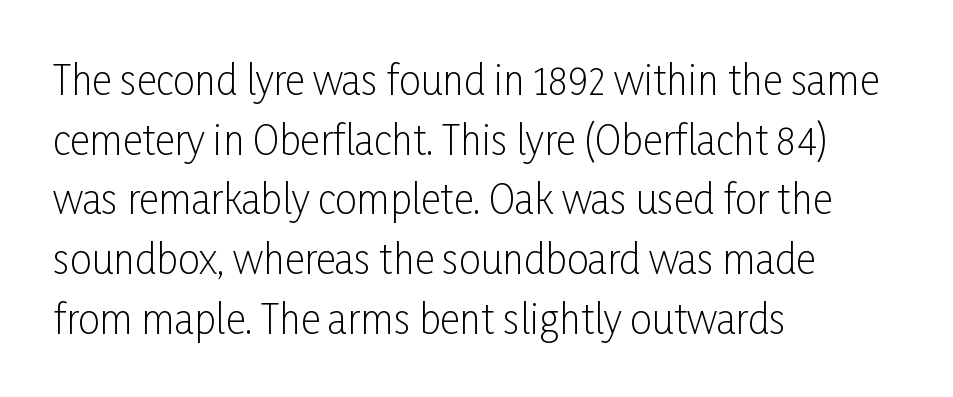
Q: Is the text bold? A: No.
Q: Is the text italic (slanted)? A: No, it is upright.
Q: Is the typeface a serif or a sans-serif typeface? A: Sans-serif.
Q: Is the text underlined? A: No.
Q: How is the paragraph aligned? A: Left-aligned.
Q: Is the spacing between letters normal or unusually wide? A: Normal.
Q: Is the spacing between lines tight, normal or loose? A: Normal.
Q: Width (condensed, normal, or wide)? A: Condensed.
Q: Stroke contrast? A: Low.
Q: x-height? A: Medium.
Q: Monospaced? A: No.
